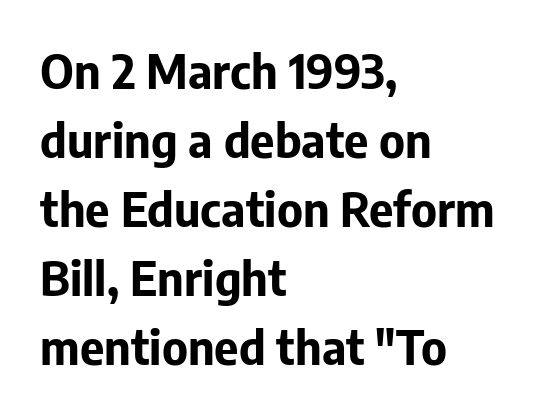
The image shows 47 px bold sans-serif type, upright; set left-aligned, normal line spacing (1.47x), normal letter spacing, not underlined; low stroke contrast and a medium x-height.
